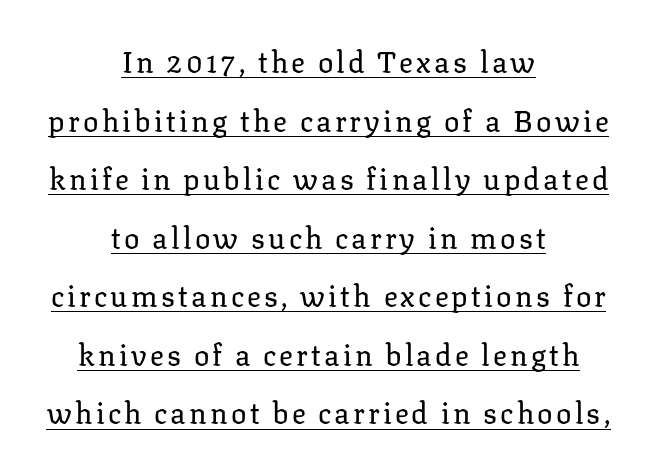
{"serif": "yes", "italic": "no", "bold": "no", "weight": "regular", "width": "normal", "stroke_contrast": "low", "x_height": "medium", "monospaced": "no", "underline": "yes", "align": "center", "line_spacing": "loose", "line_spacing_ratio": 2.02, "glyph_px": 29}
